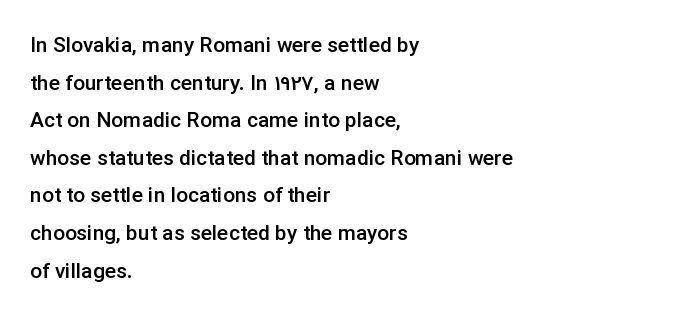
The image shows 21 px text type, upright; set left-aligned, line spacing 1.79x, normal letter spacing, not underlined.
